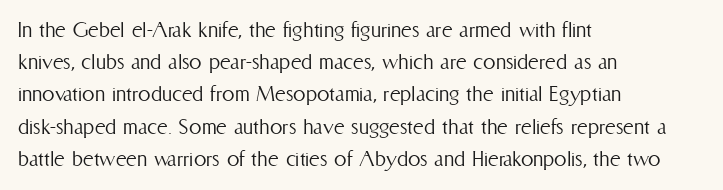
The image shows 25 px text type, upright; set left-aligned, normal line spacing (1.29x), normal letter spacing, not underlined.
